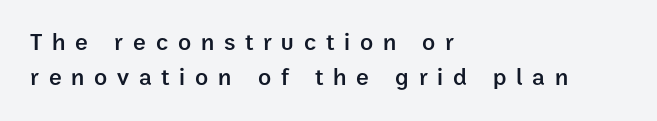
The image shows 24 px text type, upright; set left-aligned, normal line spacing (1.47x), unusually wide letter spacing (+0.41 em), not underlined.
